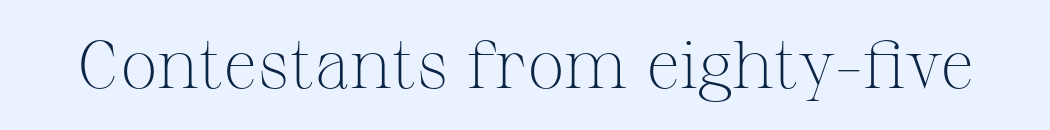
The image shows 67 px light serif type, upright; set normal letter spacing, not underlined; medium stroke contrast and a medium x-height.
